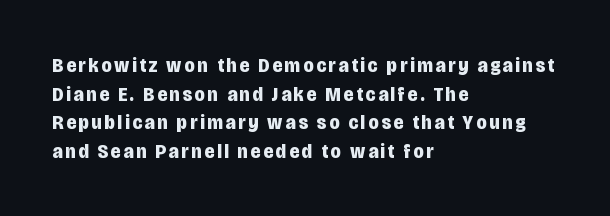
{"italic": "no", "bold": "yes", "underline": "no", "align": "left", "line_spacing": "normal", "line_spacing_ratio": 1.36, "glyph_px": 21}
